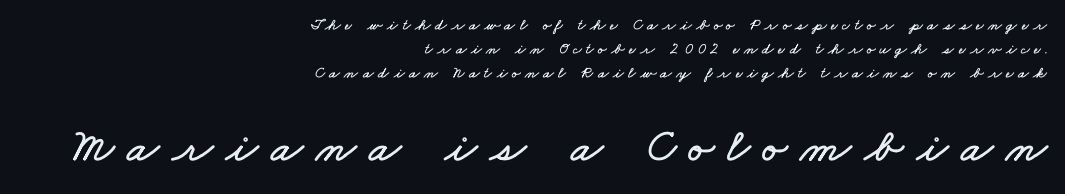
Descender tails drop into unmarked territory. The face used here appears at its bigger size in the lower chunk. A normal amount of white space separates one row of letters from the next. Horizontal alignment here is rightward, an uncommon choice for prose.
